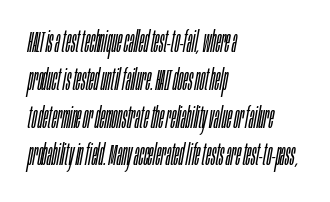
The face looks like a standard text weight, possibly lighter. The string is rendered with underlining switched off. Students, note that the glyphs here touch the page at normal intervals. Note the varied advance widths — an 'i' is clearly narrower than an 'm'. The ragged edge is on the right, which tells us the setting is flush left.
